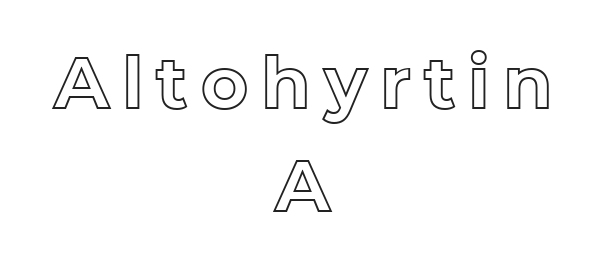
The image shows 72 px text type, upright; set centered, normal line spacing (1.43x), not underlined; a medium x-height.
